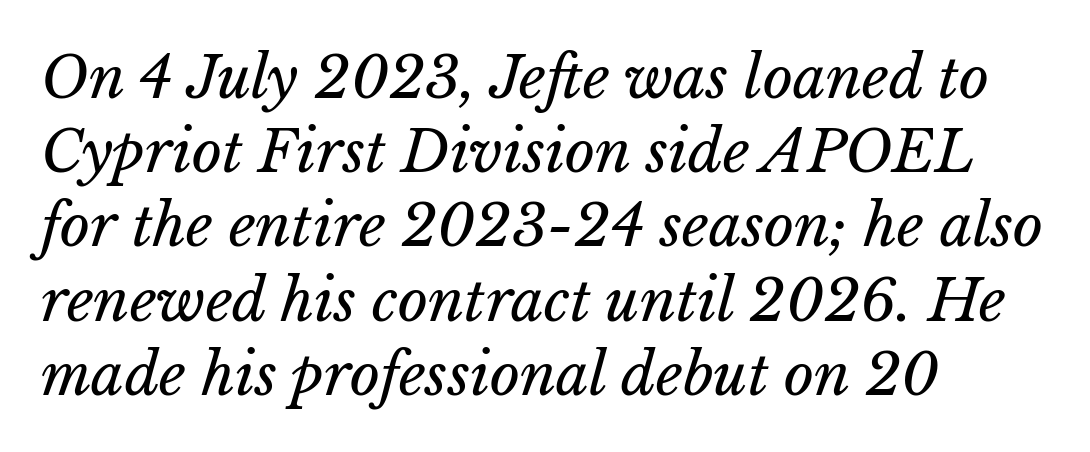
{"italic": "yes", "lean": "right", "slant_degrees": 15, "bold": "no", "weight": "regular", "width": "normal", "stroke_contrast": "low", "x_height": "medium", "monospaced": "no", "underline": "no", "align": "left", "line_spacing": "normal", "line_spacing_ratio": 1.28, "letter_spacing": "normal", "letter_spacing_em": 0.0, "glyph_px": 58}
